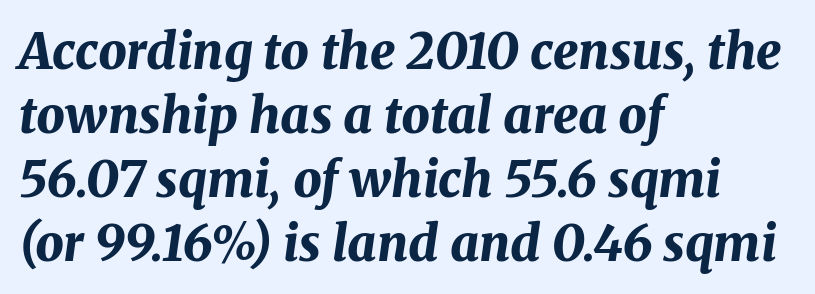
The space directly below the letters is spotless. Horizontally, the lines are justified to the leading edge only. Tall strokes in this sample are angled rather than plumb. I'd describe the lettering as bold — thick and assertive.
